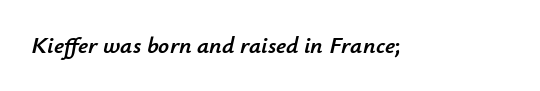
Is the letter spacing exaggerated? No — it looks like the ordinary default. The words here are not underlined. Every character sits at an angle, as italics do.
